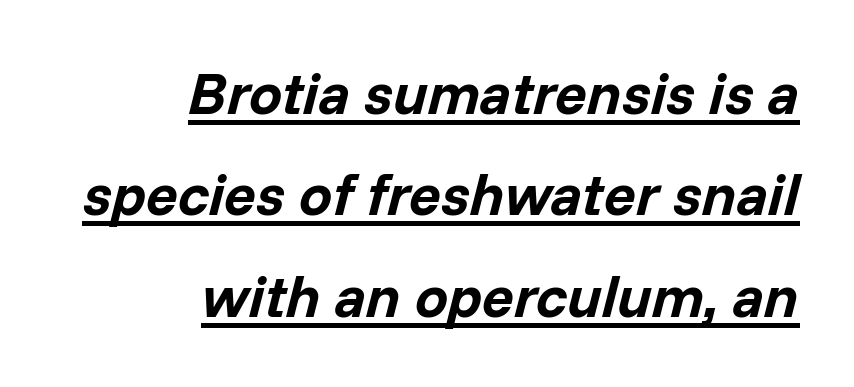
The image shows 59 px bold type, italic (leaning right); set right-aligned, line spacing 1.72x, normal letter spacing, underlined; low stroke contrast and a medium x-height.
